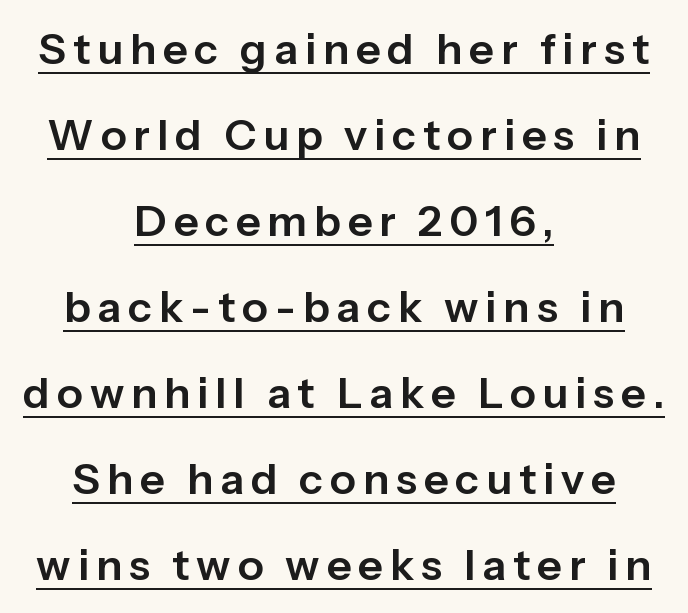
These lines were composed using upright roman letters. Letterform terminals end flat and unadorned throughout the passage. Neither beginnings nor endings align; midpoints do. Students, observe the line beneath the letters — that is underlining. Do the characters align in a grid? No, the font is proportional.
